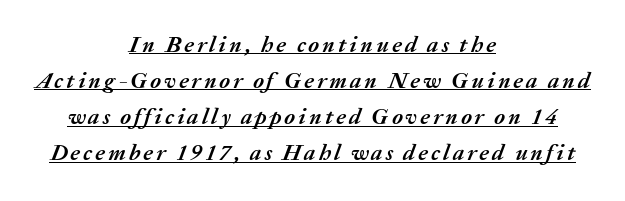
Q: Is the text bold? A: Yes.
Q: Is the text italic (slanted)? A: Yes, it leans right by about 20 degrees.
Q: Is the text underlined? A: Yes.
Q: How is the paragraph aligned? A: Centered.
Q: Is the spacing between lines tight, normal or loose? A: Normal.
